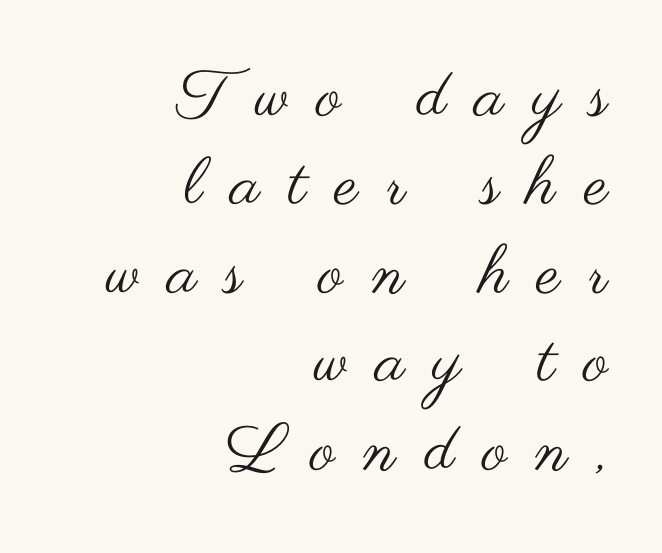
The image shows 66 px regular-weight, wide sans-serif type; set right-aligned, normal line spacing (1.34x), unusually wide letter spacing (+0.43 em), not underlined; medium stroke contrast and a small x-height.
